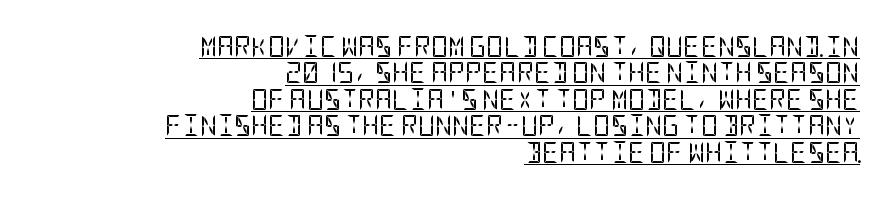
The image shows 21 px text type, upright; set right-aligned, normal line spacing (1.26x), normal letter spacing, underlined.
